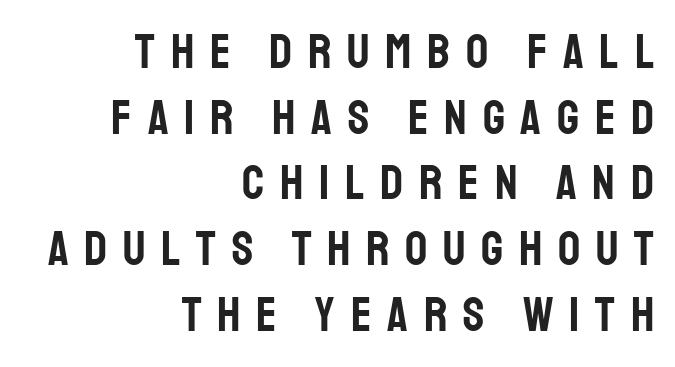
The image shows 49 px condensed sans-serif type, upright; set right-aligned, normal line spacing (1.34x), unusually wide letter spacing (+0.32 em), not underlined; low stroke contrast and a large x-height.
